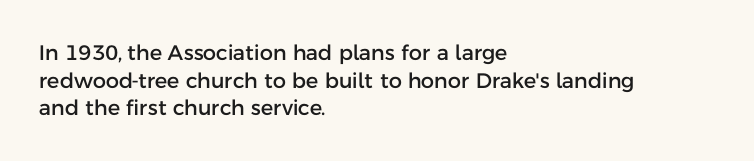
Q: Is the text italic (slanted)? A: No, it is upright.
Q: Is the text underlined? A: No.
Q: How is the paragraph aligned? A: Left-aligned.
Q: Is the spacing between letters normal or unusually wide? A: Normal.
Q: Is the spacing between lines tight, normal or loose? A: Normal.
